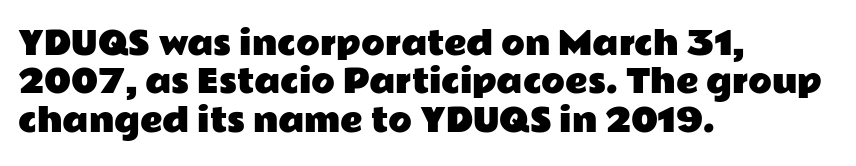
{"serif": "no", "italic": "no", "width": "wide", "stroke_contrast": "low", "x_height": "medium", "monospaced": "no", "underline": "no", "align": "left", "line_spacing_ratio": 1.24, "letter_spacing": "normal", "letter_spacing_em": 0.0, "glyph_px": 31}
